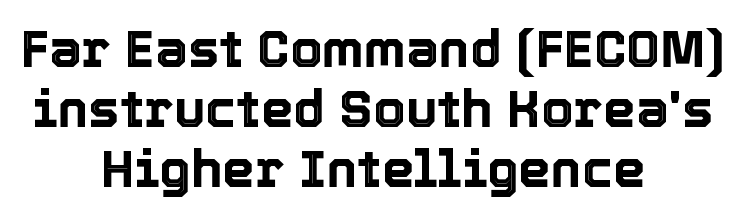
Short note: letters normally spaced. No italicization has been applied; the sample stays upright. The letters advance in unequal steps, a hallmark of proportional type. If you measured baseline to baseline, you'd find a short distance.
